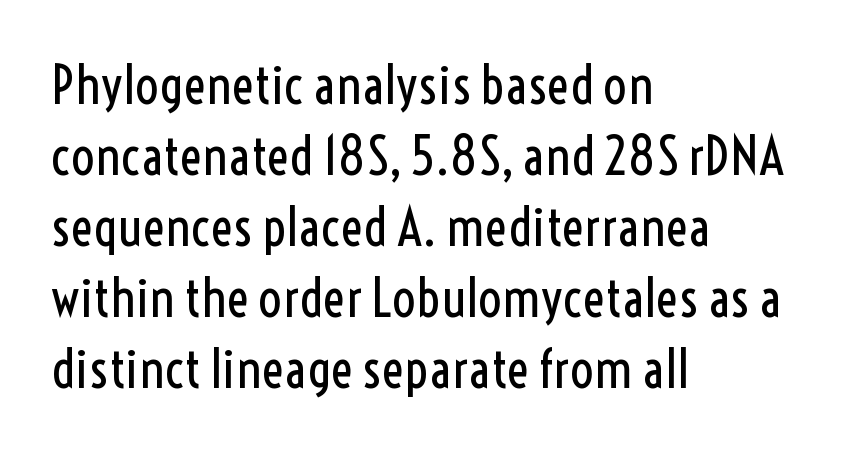
The image shows 53 px regular-weight, condensed sans-serif type, upright; set left-aligned, normal line spacing (1.34x), normal letter spacing, not underlined; a medium x-height.
